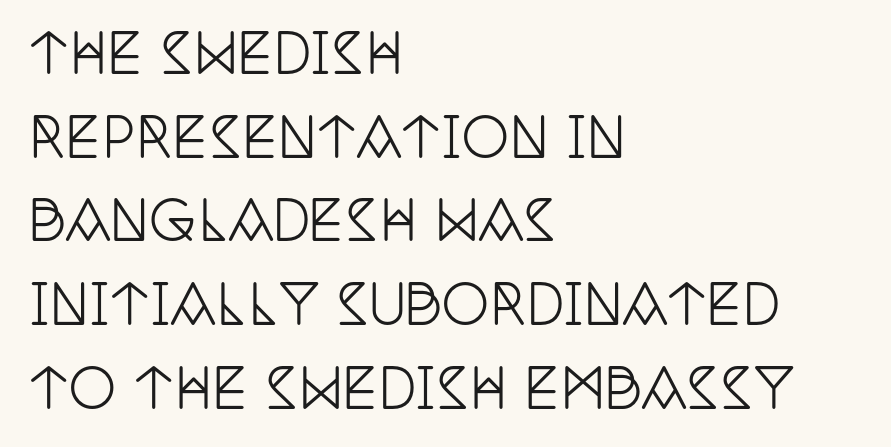
{"serif": "yes", "italic": "no", "width": "condensed", "stroke_contrast": "low", "x_height": "large", "monospaced": "no", "underline": "no", "align": "left", "line_spacing": "normal", "line_spacing_ratio": 1.58, "letter_spacing": "normal", "letter_spacing_em": 0.0, "glyph_px": 53}
